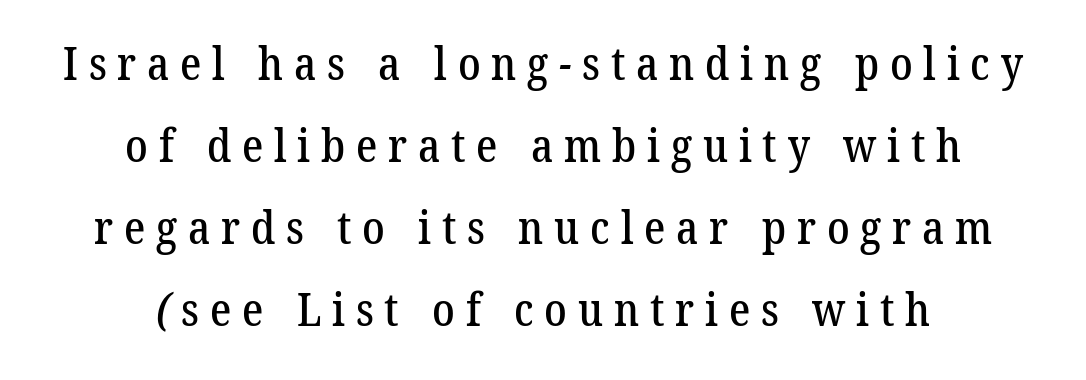
{"serif": "yes", "width": "normal", "stroke_contrast": "low", "x_height": "medium", "monospaced": "no", "underline": "no", "align": "center", "line_spacing_ratio": 1.82, "letter_spacing": "wide", "letter_spacing_em": 0.24, "glyph_px": 45}
